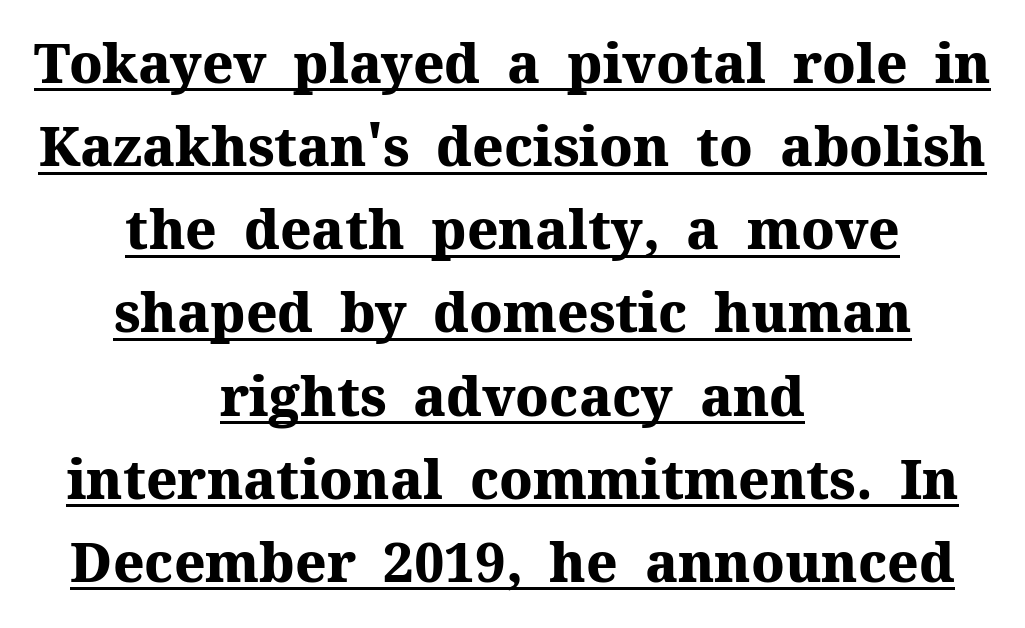
The paragraph has two soft edges and a firm central axis. Vertical spacing — default. Yep, those are serifs on the letters. Characters follow at the spacing the type designer built in. The axis of the letterforms is exactly vertical.
